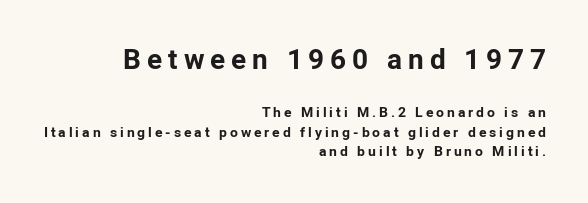
The letters in the upper block stand taller than those in the block below. Looks like regular typesetting: each glyph gets only the width it needs. Does the leading feel generous? No, just average. You could only call the tracking loose — the letters float apart. Students, this is bold: see how much ink each stroke carries. These lines stack with their right ends in a neat column.
